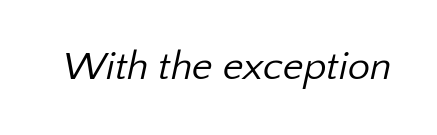
{"serif": "no", "bold": "no", "weight": "regular", "width": "normal", "stroke_contrast": "low", "x_height": "medium", "monospaced": "no", "underline": "no", "letter_spacing": "normal", "letter_spacing_em": 0.0, "glyph_px": 40}
